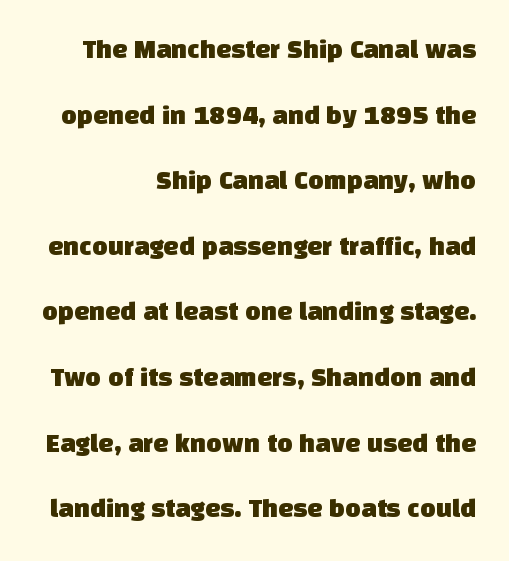
The image shows 27 px text type; set right-aligned, loose line spacing (2.43x), normal letter spacing, not underlined.
